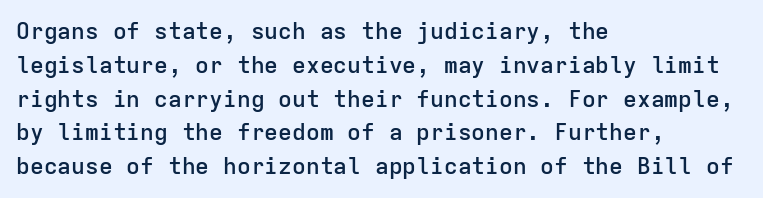
Q: Is the text bold? A: Semi-bold.
Q: Is the text italic (slanted)? A: No, it is upright.
Q: Is the text underlined? A: No.
Q: How is the paragraph aligned? A: Left-aligned.
Q: Is the spacing between letters normal or unusually wide? A: Normal.
Q: Is the spacing between lines tight, normal or loose? A: Normal.
